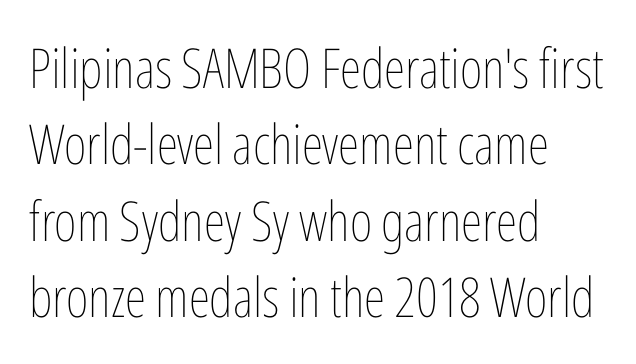
Q: Is the text bold? A: No.
Q: Is the text italic (slanted)? A: No, it is upright.
Q: Is the text underlined? A: No.
Q: How is the paragraph aligned? A: Left-aligned.
Q: Is the spacing between letters normal or unusually wide? A: Normal.
Q: Is the spacing between lines tight, normal or loose? A: Normal.
Q: Width (condensed, normal, or wide)? A: Condensed.
Q: Stroke contrast? A: Low.
Q: x-height? A: Medium.
Q: Monospaced? A: No.
